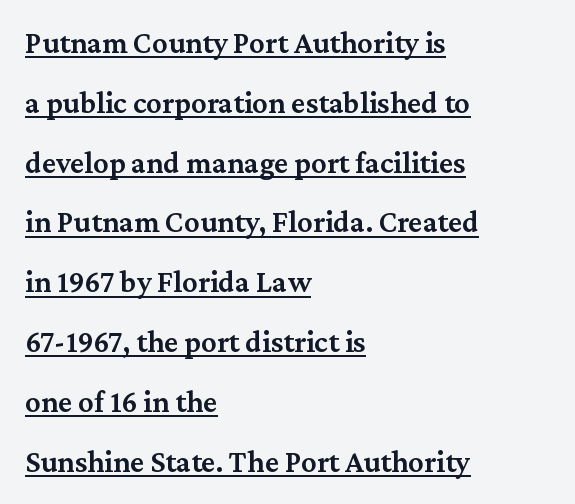
Reading down the block, your eye returns to a fixed left position each line. The face used here is rendered with its standard letterfit. This is the in-between weight designers call semibold or demi. The letters carry serifs — small finishing strokes at the ends of their stems. The typesetter has applied underlining to the passage shown. Unlike italic type, these characters show no tilt at all.
